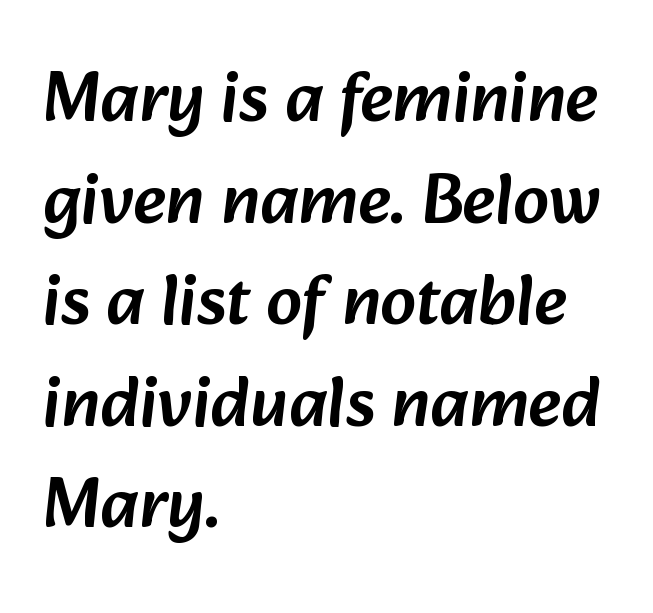
Q: Is the typeface a serif or a sans-serif typeface? A: Sans-serif.
Q: Is the text underlined? A: No.
Q: How is the paragraph aligned? A: Left-aligned.
Q: Is the spacing between letters normal or unusually wide? A: Normal.
Q: Is the spacing between lines tight, normal or loose? A: Normal.
Q: Width (condensed, normal, or wide)? A: Normal.
Q: Stroke contrast? A: Low.
Q: x-height? A: Medium.
Q: Monospaced? A: No.
